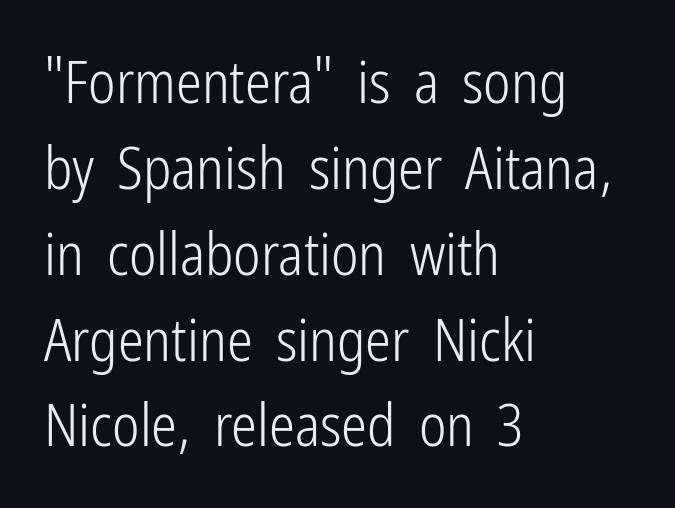
Q: Is the text bold? A: No.
Q: Is the text italic (slanted)? A: No, it is upright.
Q: Is the typeface a serif or a sans-serif typeface? A: Sans-serif.
Q: Is the text underlined? A: No.
Q: How is the paragraph aligned? A: Left-aligned.
Q: Is the spacing between letters normal or unusually wide? A: Normal.
Q: Is the spacing between lines tight, normal or loose? A: Normal.
Q: Width (condensed, normal, or wide)? A: Condensed.
Q: Stroke contrast? A: Low.
Q: x-height? A: Medium.
Q: Monospaced? A: No.
